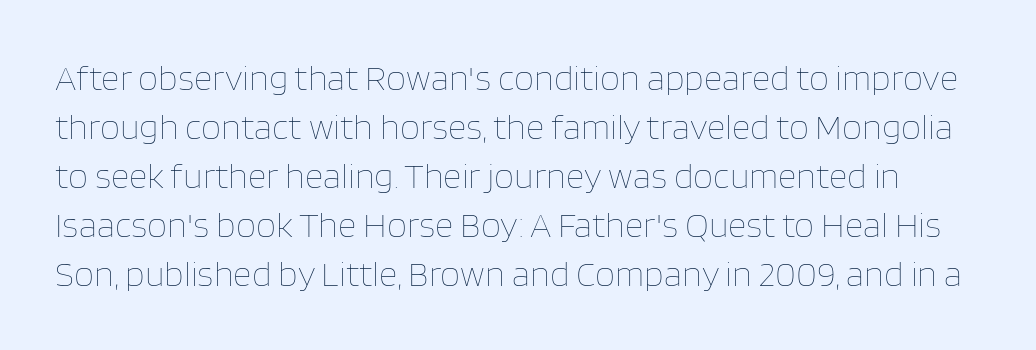
No extra tracking has been applied to these lines. Note the varied advance widths — an 'i' is clearly narrower than an 'm'. Italic: no, the glyphs are upright roman. Stroke thickness stays within the range of a standard reading face or lighter. In terms of leading, this rendering sits right in the middle.
